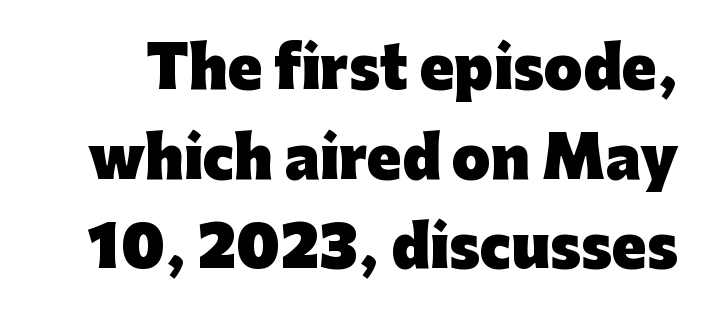
The image shows 56 px heavy sans-serif type, upright; set normal line spacing (1.6x), normal letter spacing, not underlined; low stroke contrast and a medium x-height.
